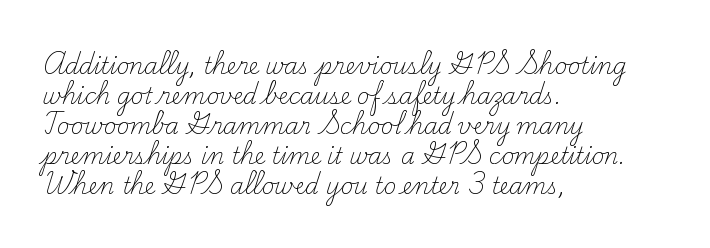
{"bold": "no", "underline": "no", "align": "left", "line_spacing": "normal", "line_spacing_ratio": 1.36, "letter_spacing": "normal", "letter_spacing_em": 0.0, "glyph_px": 22}
